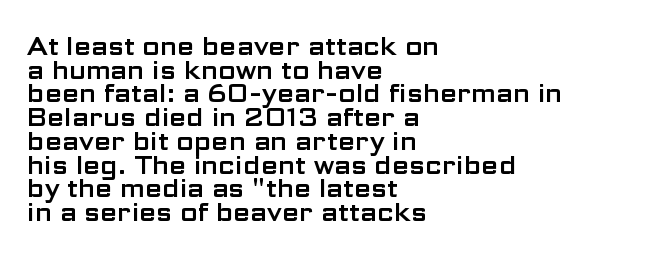
{"italic": "no", "underline": "no", "align": "left", "line_spacing": "tight", "line_spacing_ratio": 0.95, "letter_spacing": "normal", "letter_spacing_em": 0.0, "glyph_px": 25}
